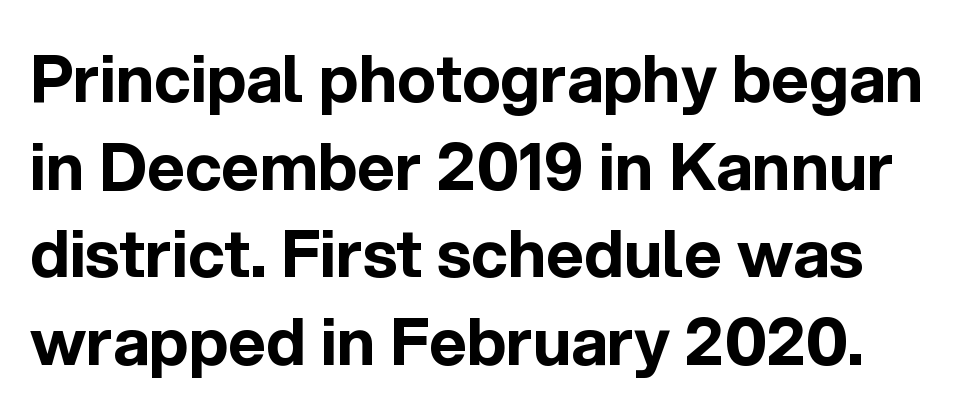
The image shows 65 px bold sans-serif type, upright; set normal line spacing (1.35x), normal letter spacing, not underlined; a medium x-height.
